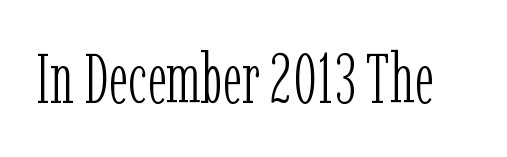
Q: Is the text bold? A: No.
Q: Is the text italic (slanted)? A: No, it is upright.
Q: Is the typeface a serif or a sans-serif typeface? A: Serif.
Q: Is the text underlined? A: No.
Q: Is the spacing between letters normal or unusually wide? A: Normal.
Q: Width (condensed, normal, or wide)? A: Condensed.
Q: Stroke contrast? A: Low.
Q: x-height? A: Medium.
Q: Monospaced? A: No.
